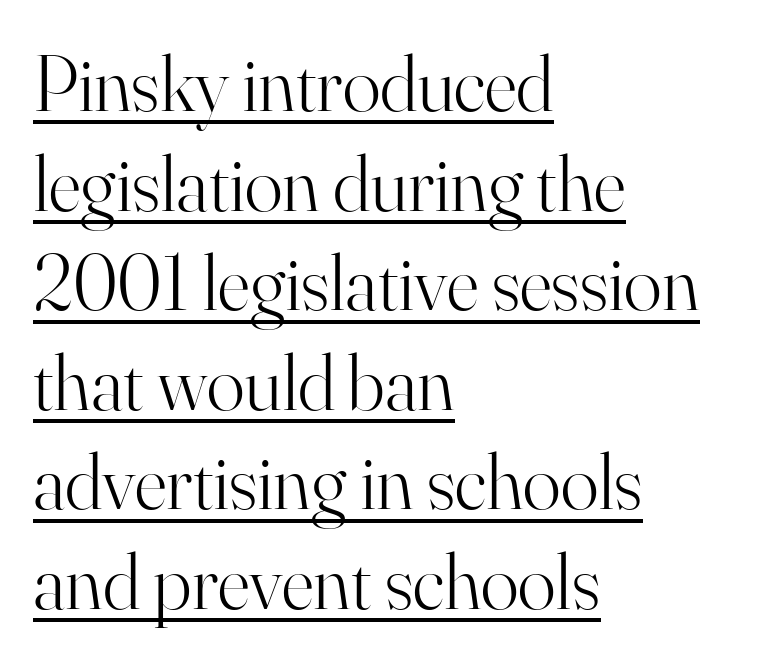
The face used here is seriffed, in the tradition of book romans. Casual observation: everything's shoved over to the left. The sample's only ornament is a line tracing under the words. Is there much room between lines? A standard amount, neither cramped nor airy.
